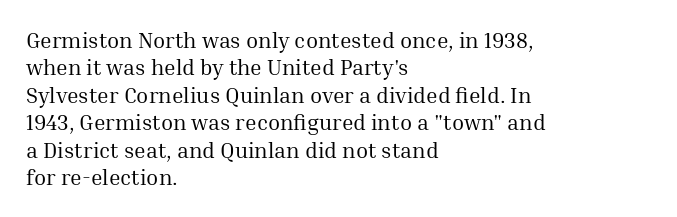
{"italic": "no", "bold": "no", "underline": "no", "align": "left", "line_spacing": "normal", "line_spacing_ratio": 1.25, "letter_spacing": "normal", "letter_spacing_em": 0.0, "glyph_px": 22}
